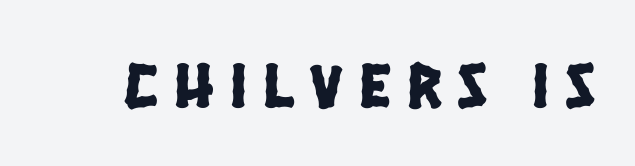
{"serif": "no", "width": "condensed", "stroke_contrast": "low", "x_height": "large", "monospaced": "no", "underline": "no", "letter_spacing": "wide", "letter_spacing_em": 0.26, "glyph_px": 64}
